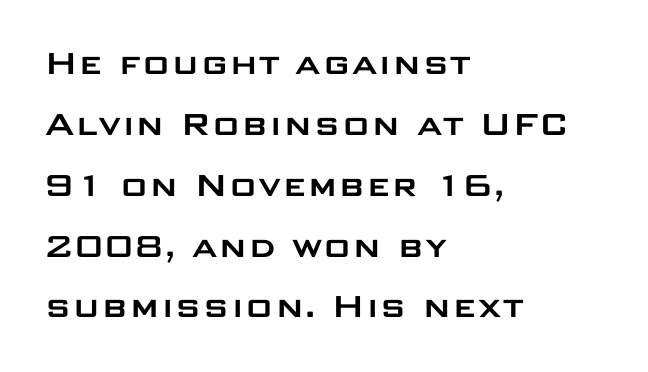
{"serif": "no", "italic": "no", "width": "wide", "stroke_contrast": "low", "x_height": "large", "monospaced": "no", "underline": "no", "align": "left", "line_spacing": "normal", "line_spacing_ratio": 1.56, "letter_spacing": "normal", "letter_spacing_em": 0.0, "glyph_px": 39}
